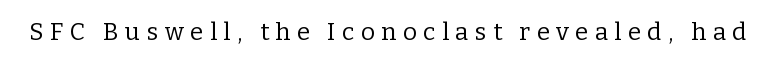
Q: Is the text bold? A: No.
Q: Is the text italic (slanted)? A: No, it is upright.
Q: Is the text underlined? A: No.
Q: Is the spacing between letters normal or unusually wide? A: Unusually wide.
